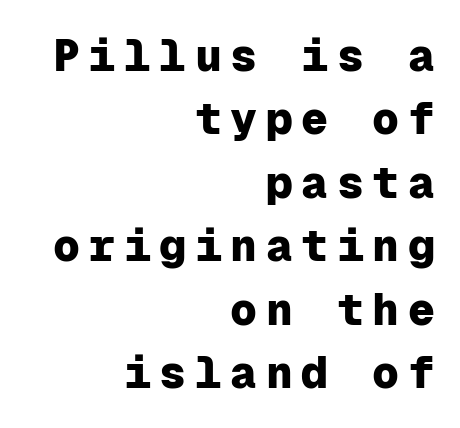
{"serif": "no", "italic": "no", "bold": "yes", "weight": "heavy", "width": "normal", "stroke_contrast": "low", "x_height": "medium", "monospaced": "yes", "underline": "no", "align": "right", "line_spacing": "normal", "line_spacing_ratio": 1.41, "glyph_px": 45}
